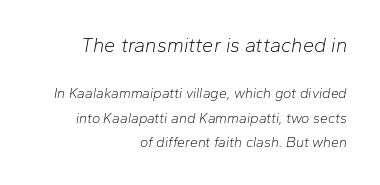
{"italic": "yes", "lean": "right", "slant_degrees": 10, "bold": "no", "underline": "no", "align": "right", "line_spacing_ratio": 1.76, "letter_spacing": "normal", "letter_spacing_em": 0.0, "larger_block": "first", "size_ratio": 1.43, "glyph_px": 20}
